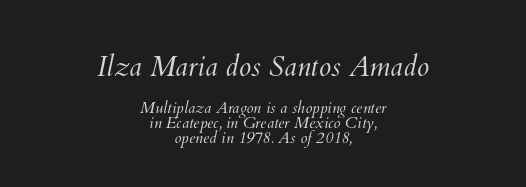
Two sizes are in play, and the larger belongs to the first block. No chunkiness to these letters — they're not bold. A bare baseline throughout the passage. A student would call this center alignment; a typographer would say set centered.
